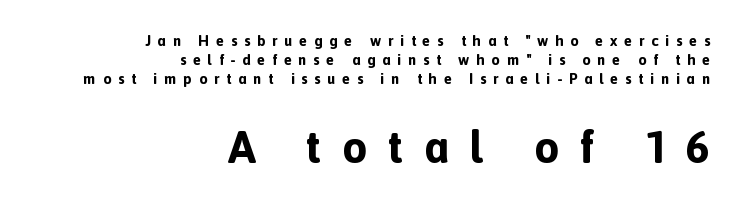
{"serif": "no", "italic": "no", "bold": "yes", "weight": "bold", "width": "normal", "x_height": "medium", "monospaced": "no", "underline": "no", "align": "right", "line_spacing": "normal", "line_spacing_ratio": 1.27, "letter_spacing": "wide", "letter_spacing_em": 0.45, "larger_block": "second", "size_ratio": 3.0, "glyph_px": 45}
